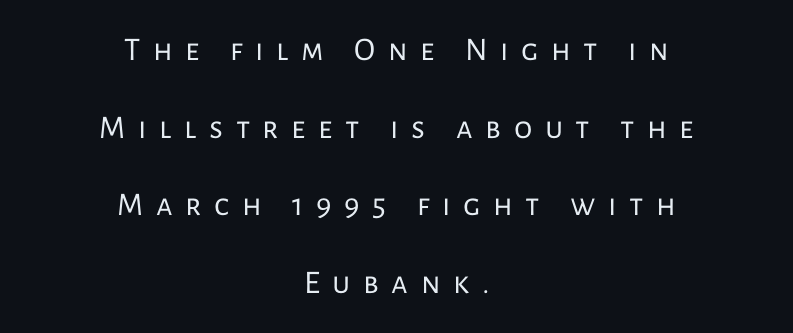
Q: Is the text bold? A: No.
Q: Is the text italic (slanted)? A: No, it is upright.
Q: Is the typeface a serif or a sans-serif typeface? A: Sans-serif.
Q: Is the text underlined? A: No.
Q: How is the paragraph aligned? A: Centered.
Q: Is the spacing between letters normal or unusually wide? A: Unusually wide.
Q: Is the spacing between lines tight, normal or loose? A: Loose.
Q: Width (condensed, normal, or wide)? A: Normal.
Q: Stroke contrast? A: Low.
Q: x-height? A: Medium.
Q: Monospaced? A: No.
